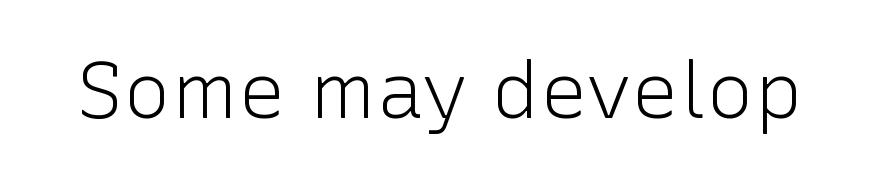
{"serif": "no", "italic": "no", "bold": "no", "weight": "light", "width": "normal", "stroke_contrast": "low", "x_height": "medium", "monospaced": "no", "underline": "no", "letter_spacing": "normal", "letter_spacing_em": 0.0, "glyph_px": 79}
